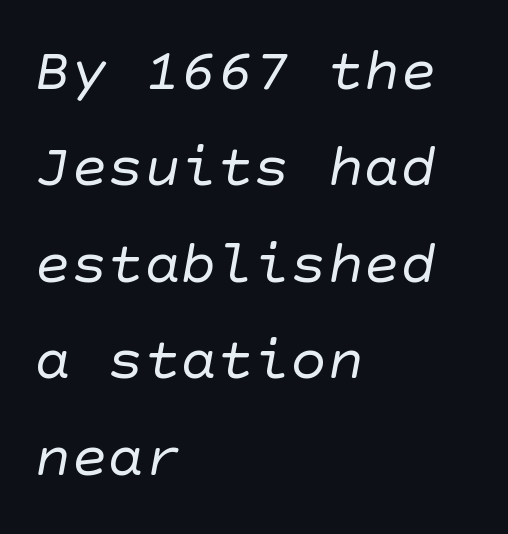
The image shows 61 px regular-weight sans-serif type; set left-aligned, normal line spacing (1.58x), normal letter spacing, not underlined; low stroke contrast and a large x-height.
